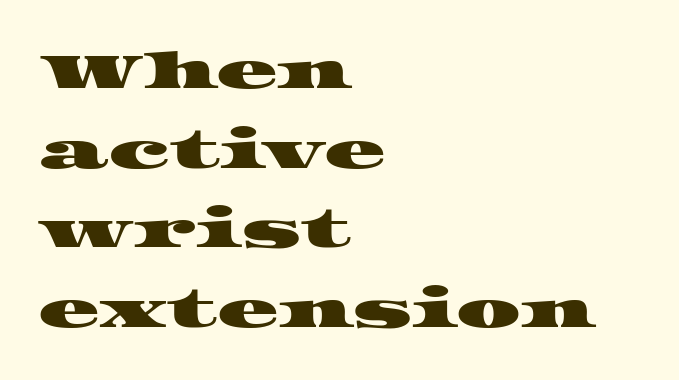
{"serif": "yes", "width": "wide", "stroke_contrast": "high", "x_height": "large", "monospaced": "no", "underline": "no", "align": "left", "line_spacing": "normal", "line_spacing_ratio": 1.56, "letter_spacing": "normal", "letter_spacing_em": 0.0, "glyph_px": 51}
